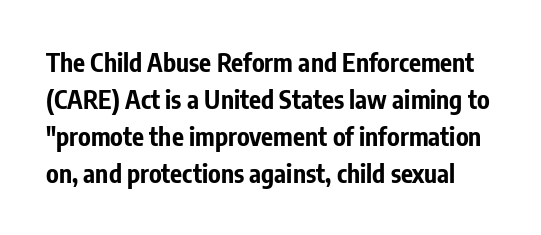
How would I describe the line gaps? Plain and ordinary. The axis of the letterforms is exactly vertical. Every letter is thick-stroked: bold, no question. Bare-footed words on every line.
